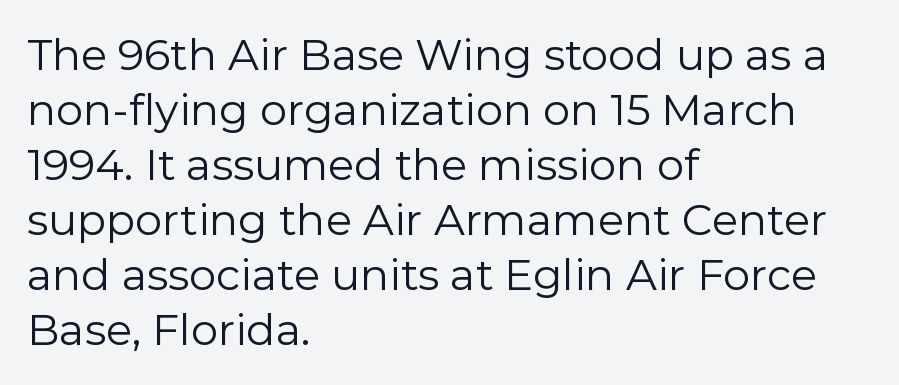
{"serif": "no", "italic": "no", "bold": "no", "weight": "regular", "width": "normal", "stroke_contrast": "low", "x_height": "medium", "monospaced": "no", "underline": "no", "align": "left", "line_spacing": "normal", "line_spacing_ratio": 1.28, "letter_spacing": "normal", "letter_spacing_em": 0.0, "glyph_px": 43}
